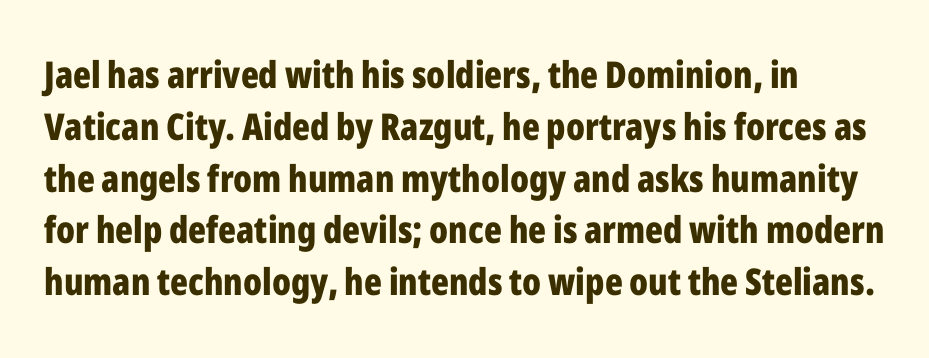
The font's upright variant was chosen for this text. How would I describe the line gaps? Plain and ordinary. A typesetter would call this proportional, since set widths differ per character. Observe the absence of serifs on each vertical stroke in this sample. Set as a true bold cut, around the 700 mark. Compared with typical body copy, the letter spacing here is the same.
